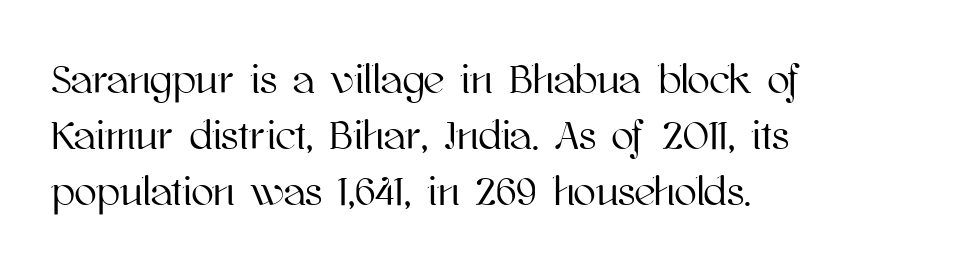
{"italic": "no", "width": "normal", "stroke_contrast": "high", "x_height": "medium", "monospaced": "no", "underline": "no", "align": "left", "line_spacing": "normal", "line_spacing_ratio": 1.36, "letter_spacing": "normal", "letter_spacing_em": 0.0, "glyph_px": 41}
